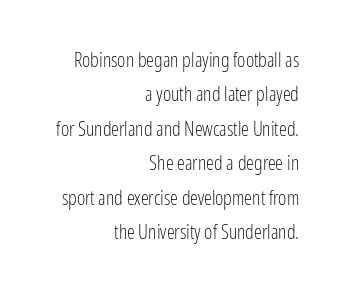
Q: Is the text bold? A: No.
Q: Is the text italic (slanted)? A: No, it is upright.
Q: Is the text underlined? A: No.
Q: How is the paragraph aligned? A: Right-aligned.
Q: Is the spacing between letters normal or unusually wide? A: Normal.
